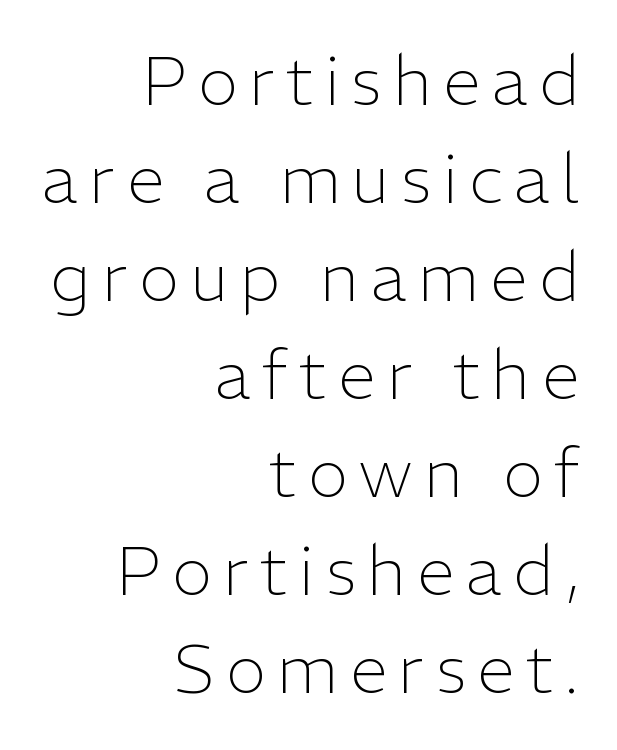
The image shows 68 px light sans-serif type, upright; set right-aligned, normal line spacing (1.44x), not underlined; low stroke contrast and a medium x-height.
